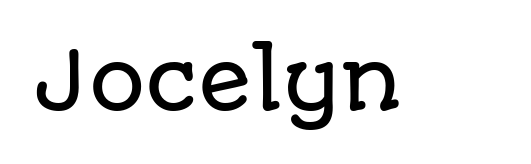
Q: Is the text italic (slanted)? A: No, it is upright.
Q: Is the typeface a serif or a sans-serif typeface? A: Sans-serif.
Q: Is the text underlined? A: No.
Q: Is the spacing between letters normal or unusually wide? A: Normal.
Q: Width (condensed, normal, or wide)? A: Normal.
Q: Stroke contrast? A: Low.
Q: x-height? A: Large.
Q: Monospaced? A: No.
